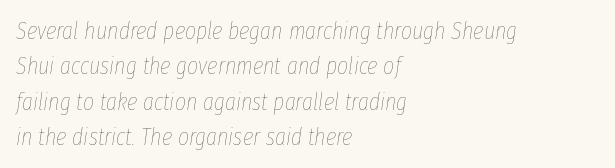
Q: Is the text bold? A: No.
Q: Is the text italic (slanted)? A: Yes, it leans right by about 8 degrees.
Q: Is the text underlined? A: No.
Q: How is the paragraph aligned? A: Left-aligned.
Q: Is the spacing between letters normal or unusually wide? A: Normal.
Q: Is the spacing between lines tight, normal or loose? A: Normal.
